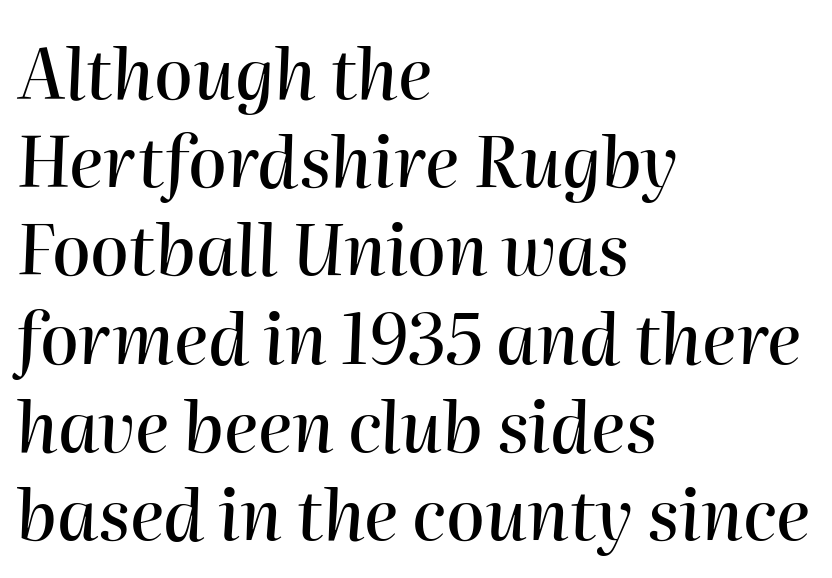
Does the lettering tilt? It does — this is italic. Here the designer chose a conventional face with non-uniform glyph widths. Reading down the block, your eye returns to a fixed left position each line. What stands out about the letter spacing? Nothing — it is the standard amount. Normally led — the rows are evenly, conventionally spaced. The space beneath each line is pristine and unruled.
